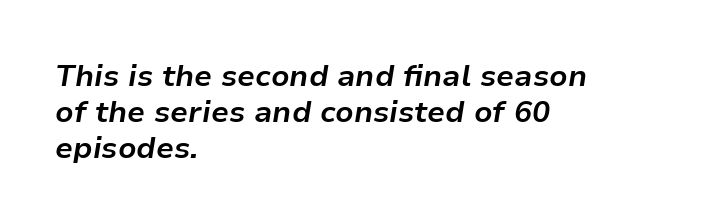
Left-aligned paragraph, ragged on the right. The typesetting leans heavy: a genuine bold. Every character sits at an angle, as italics do. The tracking reads as untouched default to a designer's eye. The passage shown is typed in a proportional face where columns would drift. The strip under each line holds only bare page.
